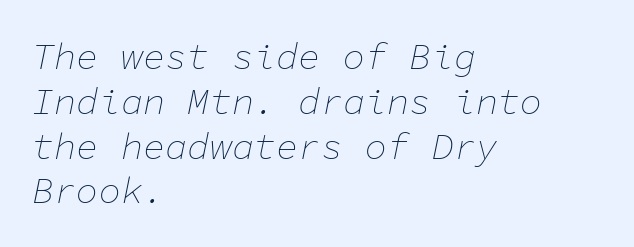
Q: Is the text bold? A: No.
Q: Is the text italic (slanted)? A: Yes, it leans right by about 11 degrees.
Q: Is the text underlined? A: No.
Q: How is the paragraph aligned? A: Left-aligned.
Q: Is the spacing between letters normal or unusually wide? A: Normal.
Q: Width (condensed, normal, or wide)? A: Normal.
Q: Stroke contrast? A: Low.
Q: x-height? A: Medium.
Q: Monospaced? A: Yes.
